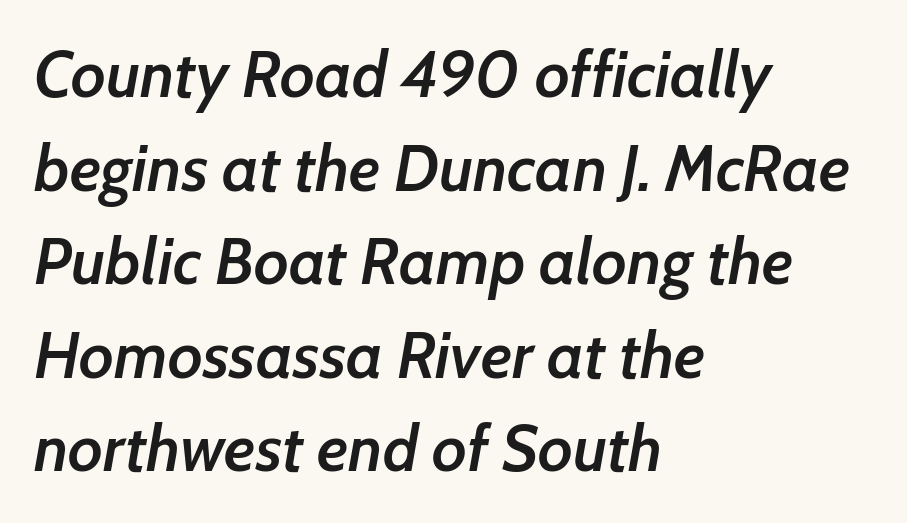
Here the designer chose a conventional face with non-uniform glyph widths. No extra tracking has been applied to these lines. Compared with a centered layout, this one pins lines to the left instead. A somewhat darkened texture: the type is semibold rather than bold. Vertical spacing — default. Quick note: underline off.
